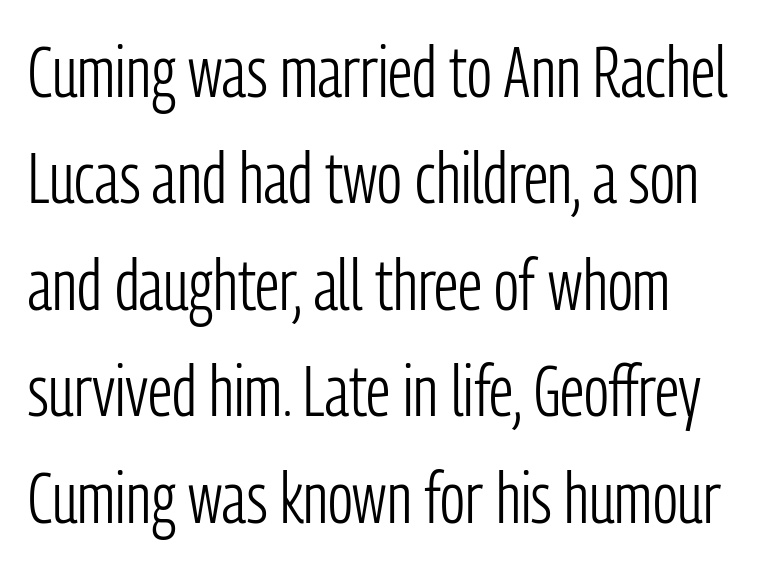
No word sits above an underline. The rendering uses natural spacing where letterforms have individual widths. When letters stand straight like this, we call the style roman or upright. The typesetting does not lean heavy: it is not bold. This sample uses plain, unmodified letter spacing. Font category for this specimen: sans-serif.
